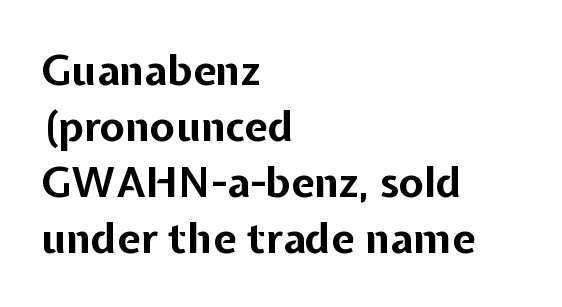
Q: Is the text bold? A: Yes.
Q: Is the text italic (slanted)? A: No, it is upright.
Q: Is the typeface a serif or a sans-serif typeface? A: Sans-serif.
Q: Is the text underlined? A: No.
Q: How is the paragraph aligned? A: Left-aligned.
Q: Is the spacing between letters normal or unusually wide? A: Normal.
Q: Is the spacing between lines tight, normal or loose? A: Normal.
Q: Width (condensed, normal, or wide)? A: Normal.
Q: Stroke contrast? A: Low.
Q: x-height? A: Medium.
Q: Monospaced? A: No.
